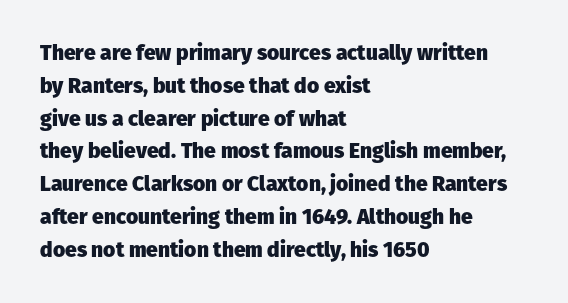
Q: Is the text bold? A: Yes.
Q: Is the text italic (slanted)? A: No, it is upright.
Q: Is the text underlined? A: No.
Q: How is the paragraph aligned? A: Left-aligned.
Q: Is the spacing between letters normal or unusually wide? A: Normal.
Q: Is the spacing between lines tight, normal or loose? A: Normal.
